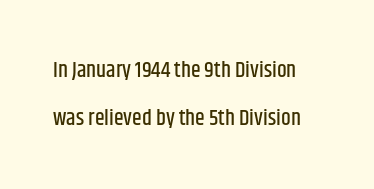
The image shows 22 px text type, upright; set loose line spacing (2.18x), normal letter spacing, not underlined.
